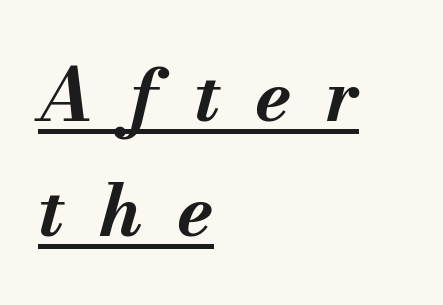
{"italic": "yes", "lean": "right", "slant_degrees": 13, "bold": "yes", "weight": "bold", "width": "normal", "stroke_contrast": "medium", "x_height": "small", "monospaced": "no", "underline": "yes", "align": "left", "line_spacing": "normal", "line_spacing_ratio": 1.58, "letter_spacing": "wide", "letter_spacing_em": 0.48, "glyph_px": 73}
